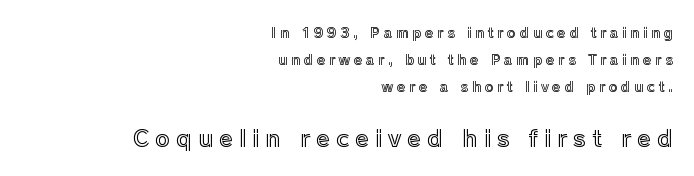
Q: Is the text italic (slanted)? A: No, it is upright.
Q: Is the text underlined? A: No.
Q: How is the paragraph aligned? A: Right-aligned.
Q: Is the spacing between letters normal or unusually wide? A: Unusually wide.
Q: Is the spacing between lines tight, normal or loose? A: Loose.
Q: Which block of text is set in a larger size, the first (top) or the second (bottom)? A: The second (bottom) one.
